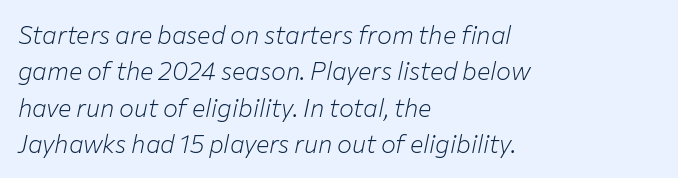
{"italic": "yes", "lean": "right", "slant_degrees": 12, "bold": "no", "underline": "no", "align": "left", "line_spacing": "normal", "line_spacing_ratio": 1.46, "letter_spacing": "normal", "letter_spacing_em": 0.0, "glyph_px": 25}
